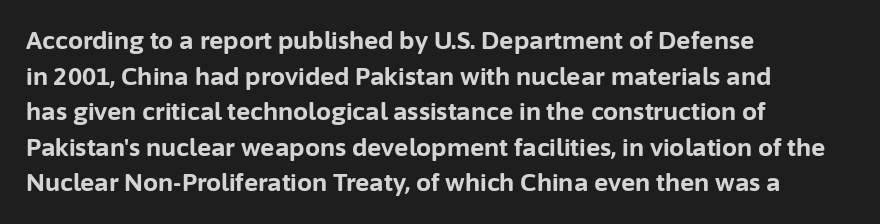
The image shows 24 px bold type, upright; set left-aligned, normal line spacing (1.48x), normal letter spacing, not underlined.
